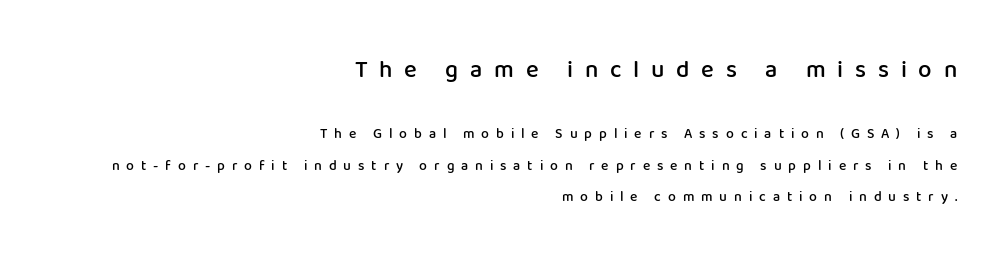
{"italic": "no", "bold": "semi", "underline": "no", "align": "right", "line_spacing": "loose", "line_spacing_ratio": 2.22, "letter_spacing": "wide", "letter_spacing_em": 0.49, "larger_block": "first", "size_ratio": 1.71, "glyph_px": 24}
